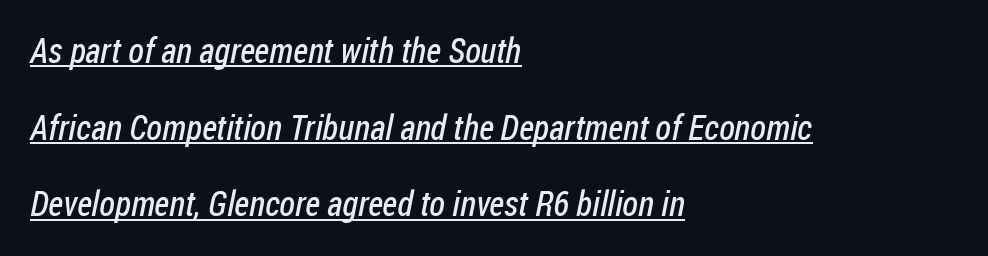
{"serif": "no", "bold": "no", "weight": "regular", "width": "condensed", "stroke_contrast": "low", "x_height": "medium", "monospaced": "no", "underline": "yes", "align": "left", "line_spacing": "loose", "line_spacing_ratio": 2.19, "letter_spacing": "normal", "letter_spacing_em": 0.0, "glyph_px": 35}
